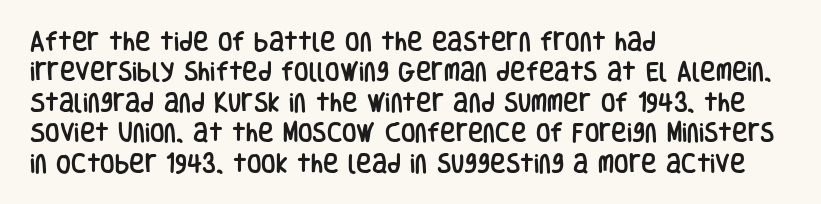
{"italic": "no", "underline": "no", "align": "left", "line_spacing": "normal", "line_spacing_ratio": 1.45, "letter_spacing": "normal", "letter_spacing_em": 0.0, "glyph_px": 21}
